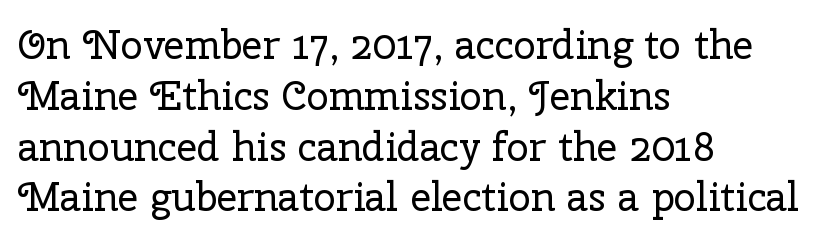
The rendering uses a moderate line-height, typical for paragraphs. The passage shown is typeset with a serif family. This sample has the flowing, uneven cadence of proportional lettering. The glyphs are unaccompanied by any horizontal stroke below them.
